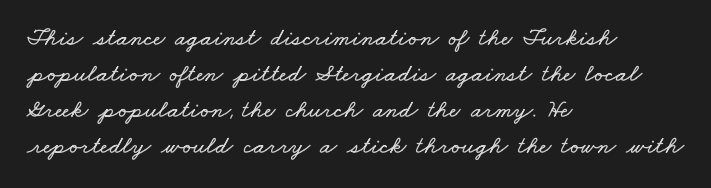
Casual observation: everything's shoved over to the left. In terms of letterspacing, this is plain default setting. The zone under the glyphs is completely vacant. This sample keeps an unexceptional amount of space between lines.
